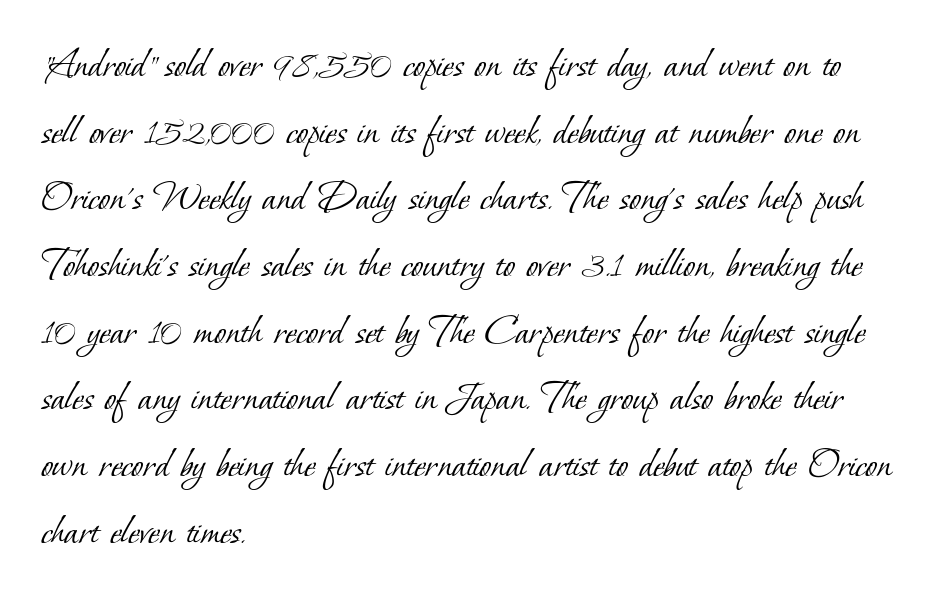
{"serif": "yes", "bold": "no", "weight": "light", "width": "normal", "stroke_contrast": "low", "x_height": "small", "monospaced": "no", "underline": "no", "align": "left", "line_spacing": "normal", "line_spacing_ratio": 1.55, "letter_spacing": "normal", "letter_spacing_em": 0.0, "glyph_px": 43}
